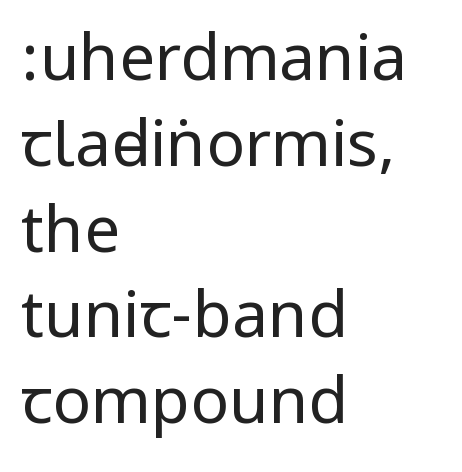
{"serif": "no", "italic": "no", "bold": "no", "weight": "regular", "width": "condensed", "stroke_contrast": "low", "underline": "no", "align": "left", "line_spacing": "normal", "line_spacing_ratio": 1.34, "letter_spacing": "normal", "letter_spacing_em": 0.0, "glyph_px": 64}
